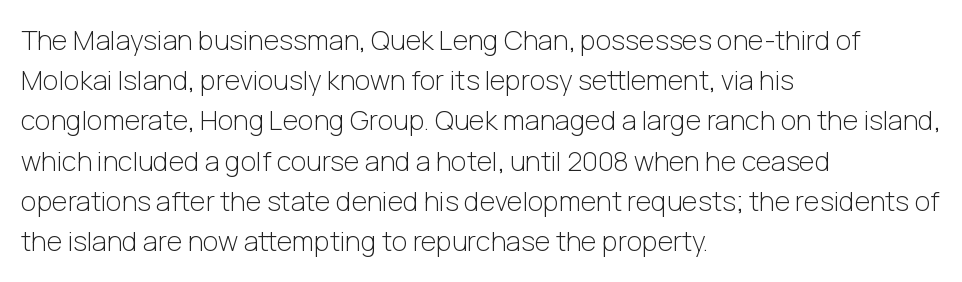
The paragraph shown leans on its left margin. Has an underline been added? It has not. The font's upright variant was chosen for this text. The cut favours lightness, reaching ordinary text weight at its darkest.
